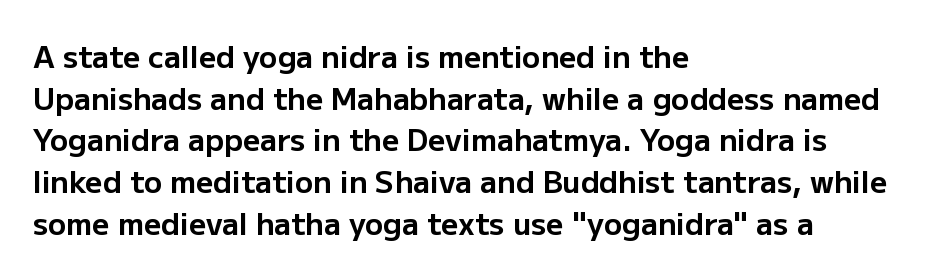
Just letters on the line, the space beneath them empty. Notice how descenders clear the ascenders below comfortably — that's standard leading. Nobody touched the tracking dial on this one. If you drew a line through each stem, it would be perfectly vertical. Serifs: no, the terminals of the letterforms are clean.
